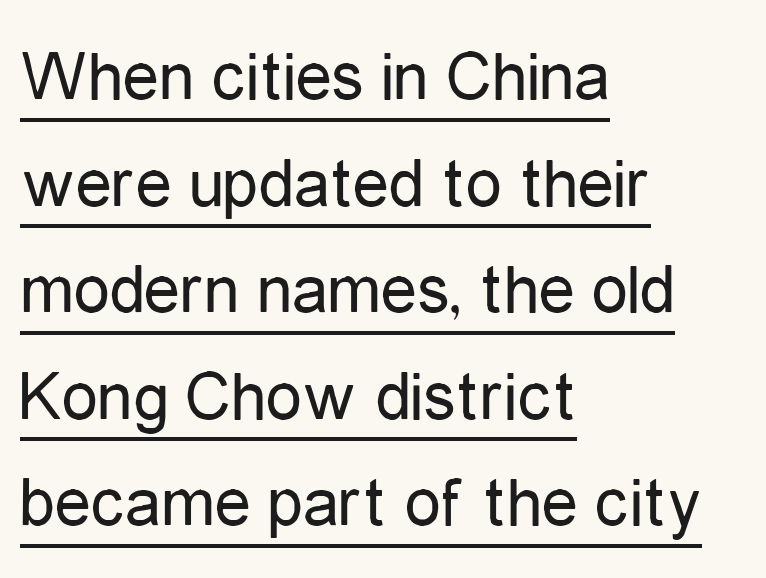
{"serif": "no", "italic": "no", "bold": "no", "weight": "regular", "width": "condensed", "stroke_contrast": "low", "x_height": "medium", "monospaced": "no", "underline": "yes", "align": "left", "line_spacing": "normal", "line_spacing_ratio": 1.48, "letter_spacing": "normal", "letter_spacing_em": 0.0, "glyph_px": 72}
